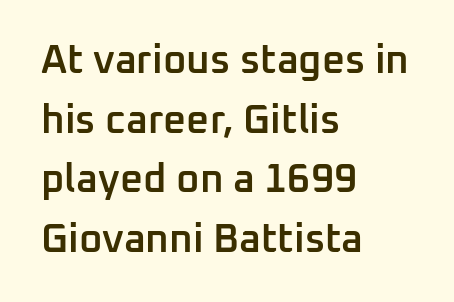
The image shows 40 px semibold sans-serif type, upright; set left-aligned, normal line spacing (1.49x), normal letter spacing, not underlined; low stroke contrast and a medium x-height.
